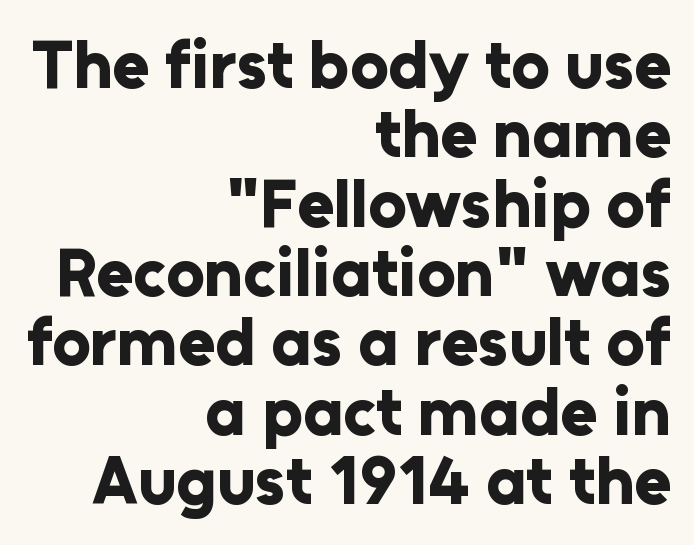
Q: Is the text bold? A: Yes.
Q: Is the text italic (slanted)? A: No, it is upright.
Q: Is the typeface a serif or a sans-serif typeface? A: Sans-serif.
Q: Is the text underlined? A: No.
Q: How is the paragraph aligned? A: Right-aligned.
Q: Is the spacing between letters normal or unusually wide? A: Normal.
Q: Is the spacing between lines tight, normal or loose? A: Tight.
Q: Width (condensed, normal, or wide)? A: Normal.
Q: Stroke contrast? A: Low.
Q: x-height? A: Medium.
Q: Monospaced? A: No.
